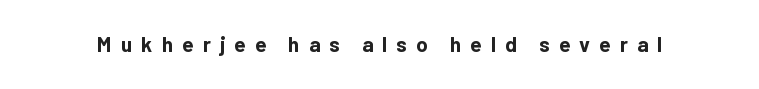
The image shows 21 px bold type, upright; set unusually wide letter spacing (+0.43 em), not underlined.
